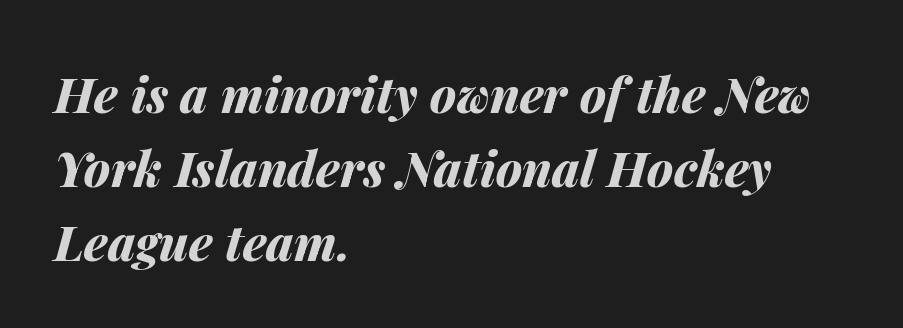
Inter-character spacing is left at the font's built-in metrics. Slant detected: the letters are inclined. Notice how the passage keeps a crisp vertical edge on the left only. The passage shown stacks its lines at a standard gap. Proportional: the letters do not fall into vertical columns.
